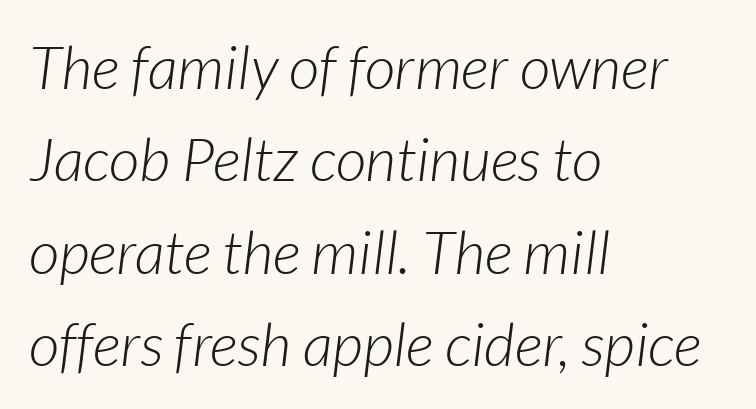
{"italic": "yes", "lean": "right", "slant_degrees": 7, "bold": "no", "weight": "light", "width": "normal", "stroke_contrast": "low", "x_height": "medium", "monospaced": "no", "underline": "no", "align": "left", "line_spacing": "normal", "line_spacing_ratio": 1.54, "letter_spacing": "normal", "letter_spacing_em": 0.0, "glyph_px": 60}
